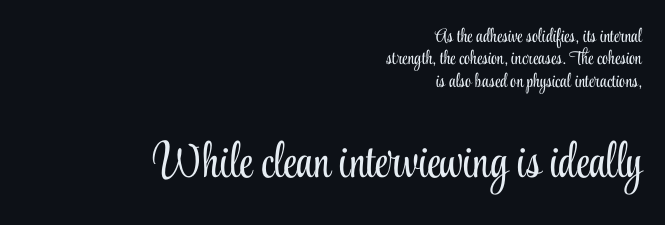
The image shows 48 px light, condensed serif type; set right-aligned, line spacing 1.18x, normal letter spacing, not underlined; the second (bottom) block is 2.53x larger; low stroke contrast and a small x-height.
